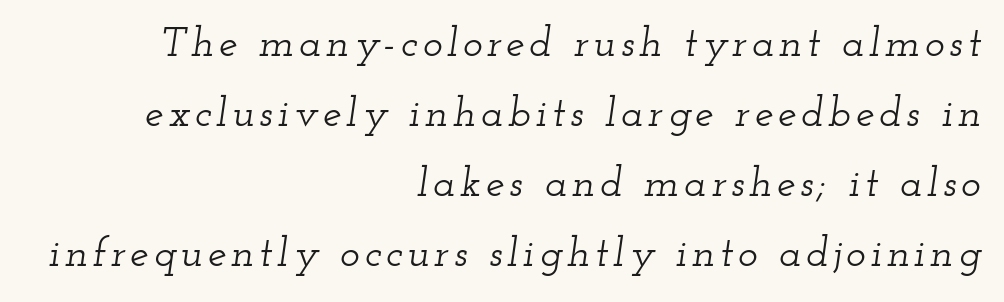
The image shows 42 px wide serif type, italic (leaning right); set right-aligned, normal line spacing (1.67x), not underlined; low stroke contrast and a small x-height.
